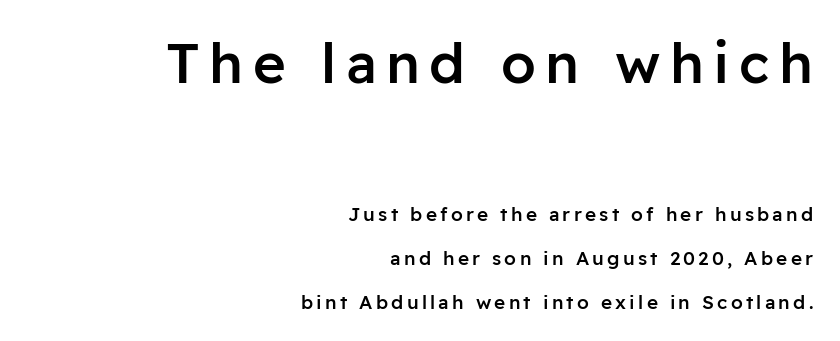
Q: Is the text bold? A: Semi-bold.
Q: Is the text italic (slanted)? A: No, it is upright.
Q: Is the typeface a serif or a sans-serif typeface? A: Sans-serif.
Q: Is the text underlined? A: No.
Q: How is the paragraph aligned? A: Right-aligned.
Q: Is the spacing between lines tight, normal or loose? A: Loose.
Q: Which block of text is set in a larger size, the first (top) or the second (bottom)? A: The first (top) one.
Q: Width (condensed, normal, or wide)? A: Normal.
Q: Stroke contrast? A: Low.
Q: x-height? A: Medium.
Q: Monospaced? A: No.
